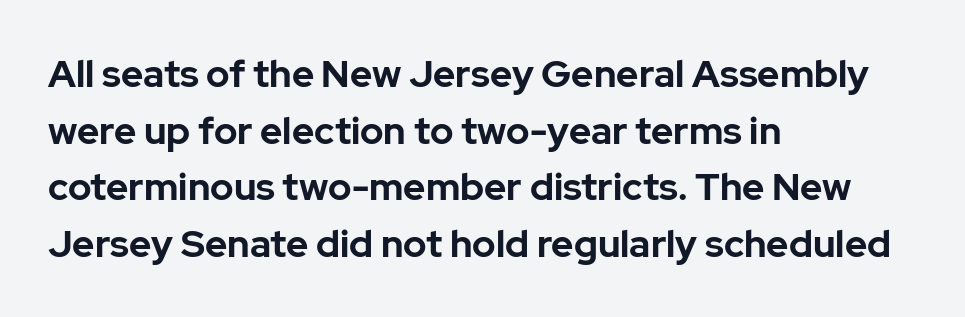
{"serif": "no", "italic": "no", "bold": "yes", "weight": "bold", "width": "normal", "stroke_contrast": "low", "x_height": "medium", "monospaced": "no", "underline": "no", "align": "left", "line_spacing": "normal", "line_spacing_ratio": 1.49, "letter_spacing": "normal", "letter_spacing_em": 0.0, "glyph_px": 38}
